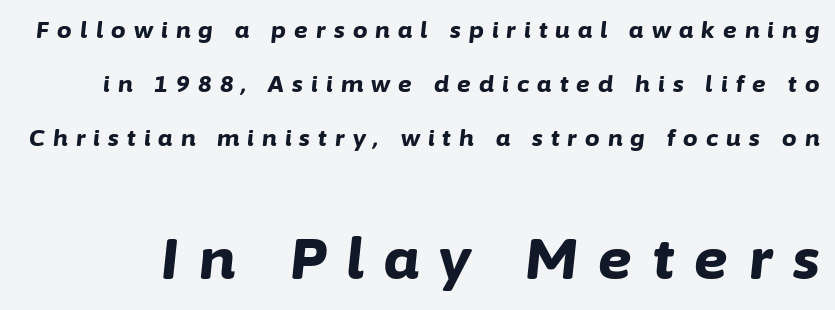
The image shows 57 px bold type, italic (leaning right); set loose line spacing (2.35x), unusually wide letter spacing (+0.36 em), not underlined; the second (bottom) block is 2.48x larger; low stroke contrast and a medium x-height.
